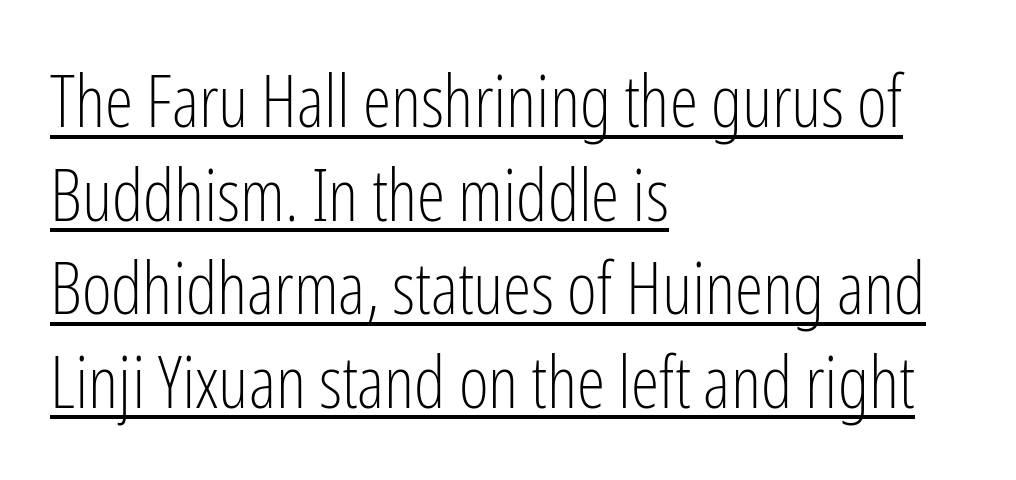
Does the leading feel generous? No, just average. The letters look calm and open, with moderate or lighter stems. The passage shown is underscored from start to finish. You could not count columns in this text — the font is proportionally spaced. The setting favours the left margin, as ordinary paragraphs usually do.
